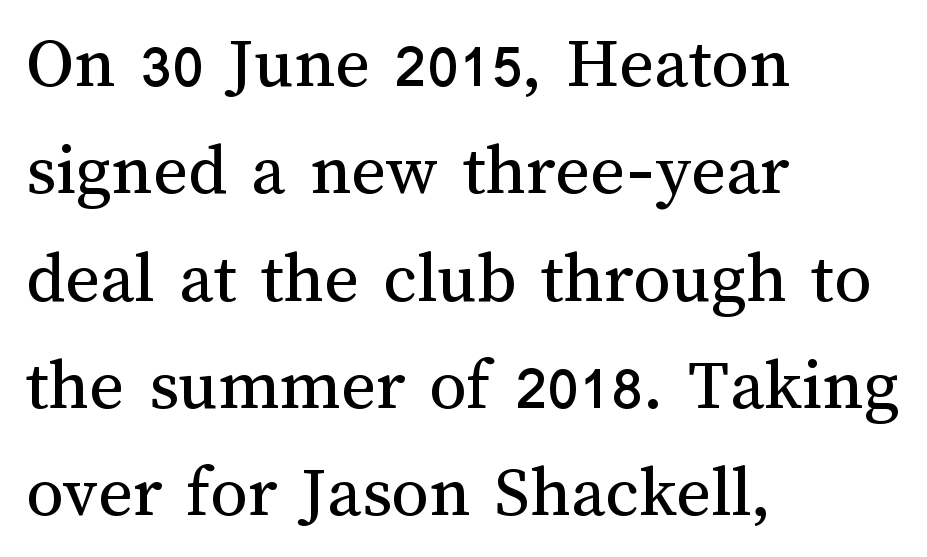
Q: Is the text bold? A: No.
Q: Is the text italic (slanted)? A: No, it is upright.
Q: Is the text underlined? A: No.
Q: How is the paragraph aligned? A: Left-aligned.
Q: Is the spacing between letters normal or unusually wide? A: Normal.
Q: Is the spacing between lines tight, normal or loose? A: Normal.
Q: Width (condensed, normal, or wide)? A: Normal.
Q: Stroke contrast? A: Medium.
Q: x-height? A: Medium.
Q: Monospaced? A: No.
